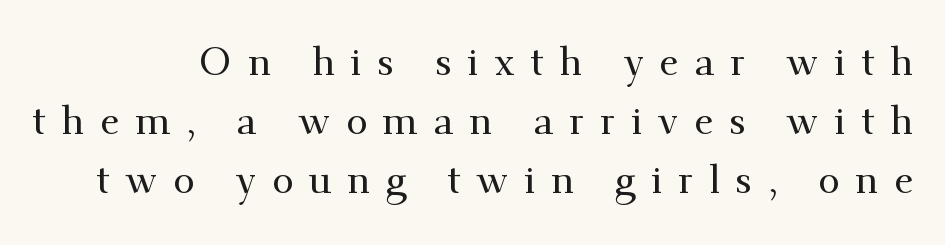
The image shows 39 px serif type, upright; set normal line spacing (1.51x), unusually wide letter spacing (+0.4 em), not underlined; medium stroke contrast and a small x-height.
